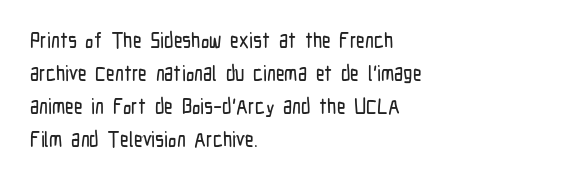
Q: Is the text italic (slanted)? A: No, it is upright.
Q: Is the text underlined? A: No.
Q: How is the paragraph aligned? A: Left-aligned.
Q: Is the spacing between letters normal or unusually wide? A: Normal.
Q: Is the spacing between lines tight, normal or loose? A: Normal.
